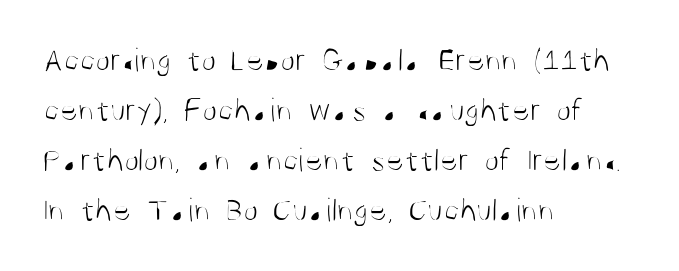
{"serif": "no", "italic": "no", "bold": "no", "weight": "light", "width": "condensed", "stroke_contrast": "medium", "x_height": "large", "monospaced": "no", "underline": "no", "align": "left", "line_spacing": "normal", "line_spacing_ratio": 1.47, "letter_spacing": "normal", "letter_spacing_em": 0.0, "glyph_px": 34}
